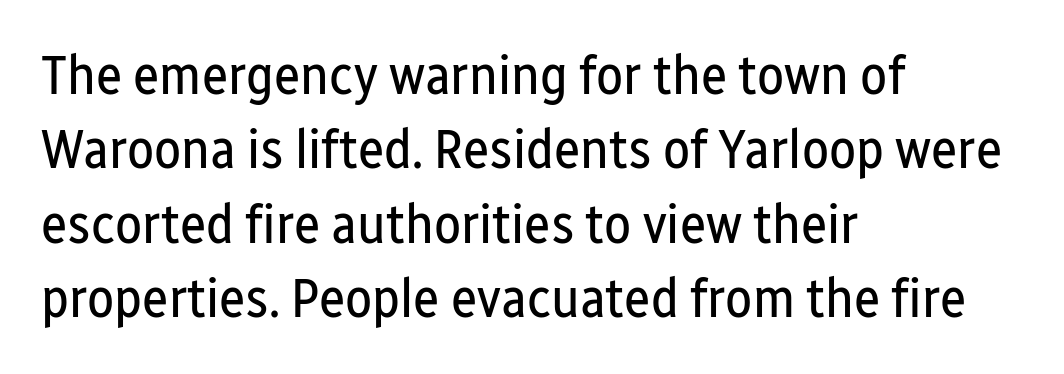
{"serif": "no", "italic": "no", "bold": "no", "weight": "regular", "width": "condensed", "stroke_contrast": "low", "x_height": "medium", "monospaced": "no", "underline": "no", "align": "left", "line_spacing": "normal", "line_spacing_ratio": 1.33, "letter_spacing": "normal", "letter_spacing_em": 0.0, "glyph_px": 56}
